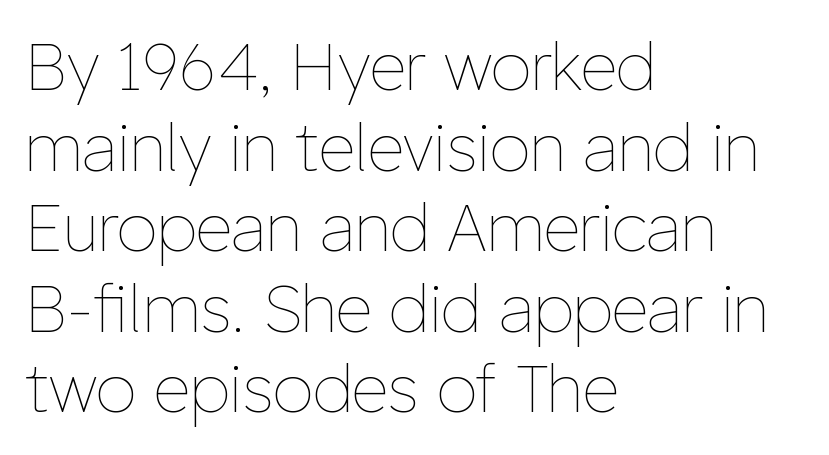
Varying glyph widths throughout — classic text-font behaviour. Every stem runs plumb, perpendicular to the baseline. Every row of glyphs begins at an identical x-position on the left. Just letters on the line, the space beneath them empty.
